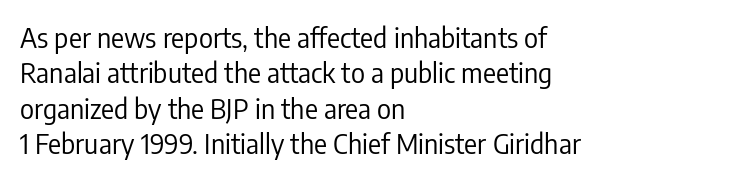
Line beginnings align vertically; line endings do not. The typography opts for an upright posture over an oblique one. Baseline-to-baseline distance is the conventional proportion of letter height. The characters are drawn with everyday or finer stroke widths. Here the glyphs are tracked normally, forming tight word shapes.
